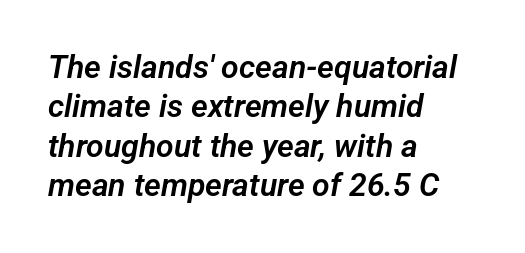
Q: Is the typeface a serif or a sans-serif typeface? A: Sans-serif.
Q: Is the text underlined? A: No.
Q: How is the paragraph aligned? A: Left-aligned.
Q: Is the spacing between letters normal or unusually wide? A: Normal.
Q: Width (condensed, normal, or wide)? A: Normal.
Q: Stroke contrast? A: Low.
Q: x-height? A: Medium.
Q: Monospaced? A: No.
